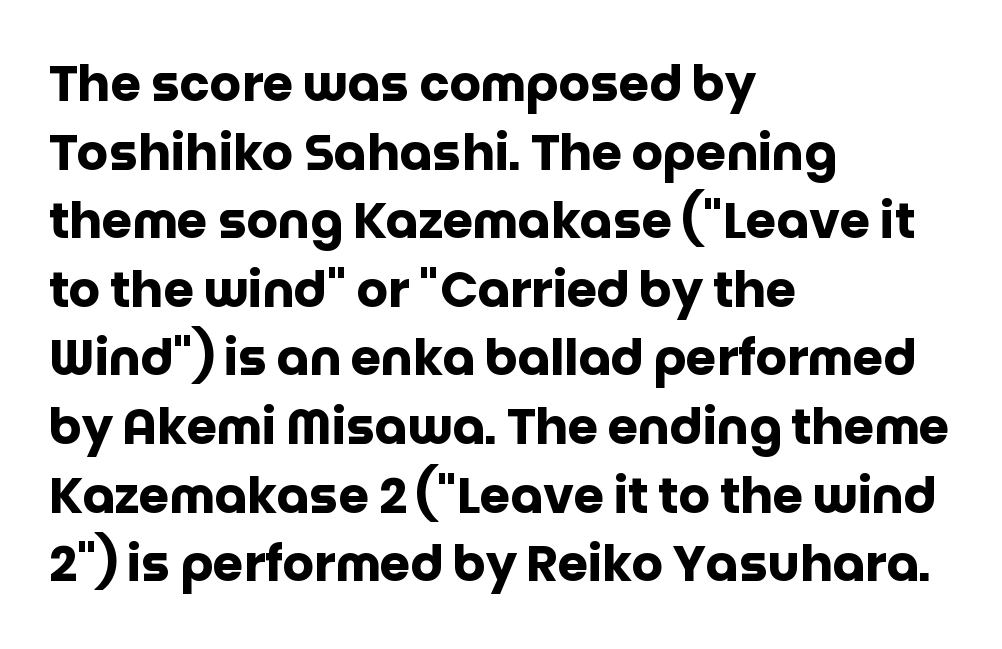
{"serif": "no", "italic": "no", "bold": "yes", "weight": "heavy", "width": "normal", "stroke_contrast": "low", "x_height": "large", "monospaced": "no", "underline": "no", "align": "left", "line_spacing": "normal", "line_spacing_ratio": 1.4, "letter_spacing": "normal", "letter_spacing_em": 0.0, "glyph_px": 49}
